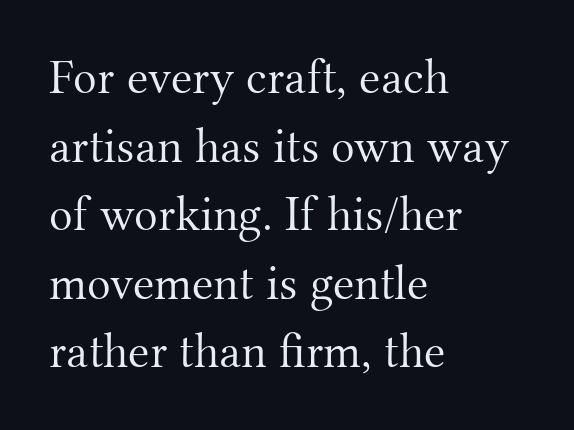
No italicization has been applied; the sample stays upright. Lines of text with bare space underneath. The passage shown stacks its lines at a standard gap. The type is set solid horizontally, with unmodified tracking.
